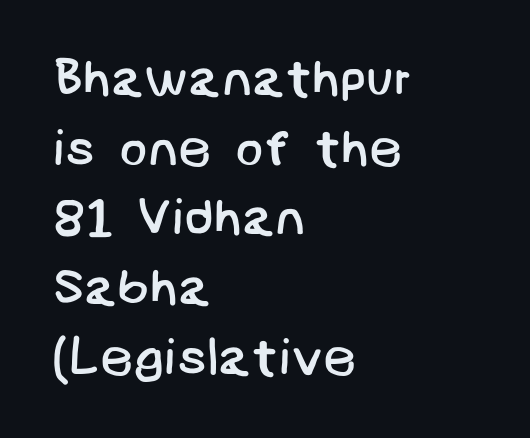
The image shows 52 px regular-weight sans-serif type; set left-aligned, normal line spacing (1.34x), normal letter spacing, not underlined; low stroke contrast and a large x-height.
